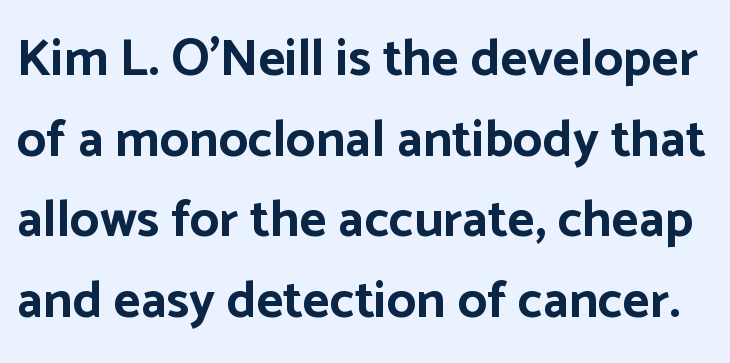
The image shows 52 px bold sans-serif type, upright; set normal line spacing (1.55x), normal letter spacing, not underlined; low stroke contrast and a medium x-height.
